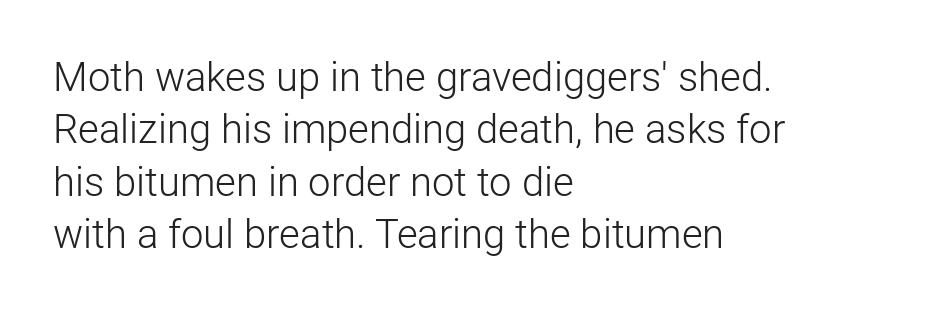
Q: Is the text bold? A: No.
Q: Is the text italic (slanted)? A: No, it is upright.
Q: Is the typeface a serif or a sans-serif typeface? A: Sans-serif.
Q: Is the text underlined? A: No.
Q: How is the paragraph aligned? A: Left-aligned.
Q: Is the spacing between letters normal or unusually wide? A: Normal.
Q: Is the spacing between lines tight, normal or loose? A: Normal.
Q: Width (condensed, normal, or wide)? A: Normal.
Q: Stroke contrast? A: Low.
Q: x-height? A: Medium.
Q: Monospaced? A: No.
